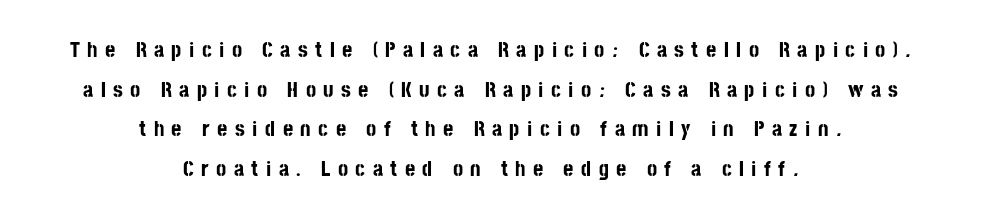
Type without underlining. Layout note: lines centered. This sample uses expanded letter spacing, leaving extra air between glyphs. This sample uses an upright cut, with every glyph sitting square on the baseline. Look at the stroke-to-counter ratio: heavy, a bold.
